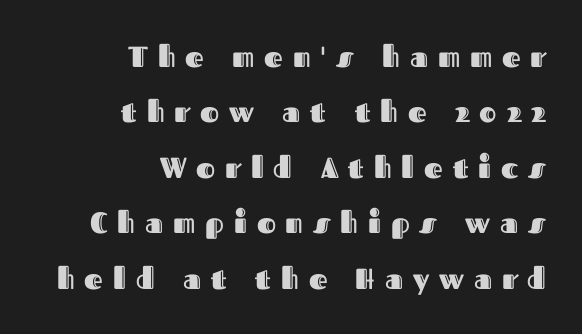
{"italic": "no", "width": "normal", "x_height": "medium", "monospaced": "no", "underline": "no", "align": "right", "line_spacing": "loose", "line_spacing_ratio": 1.91, "letter_spacing": "wide", "letter_spacing_em": 0.34, "glyph_px": 29}
